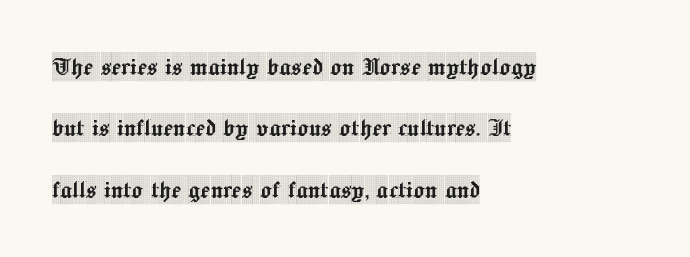
The image shows 29 px condensed serif type, upright; set left-aligned, loose line spacing (2.12x), normal letter spacing, not underlined; a large x-height.
